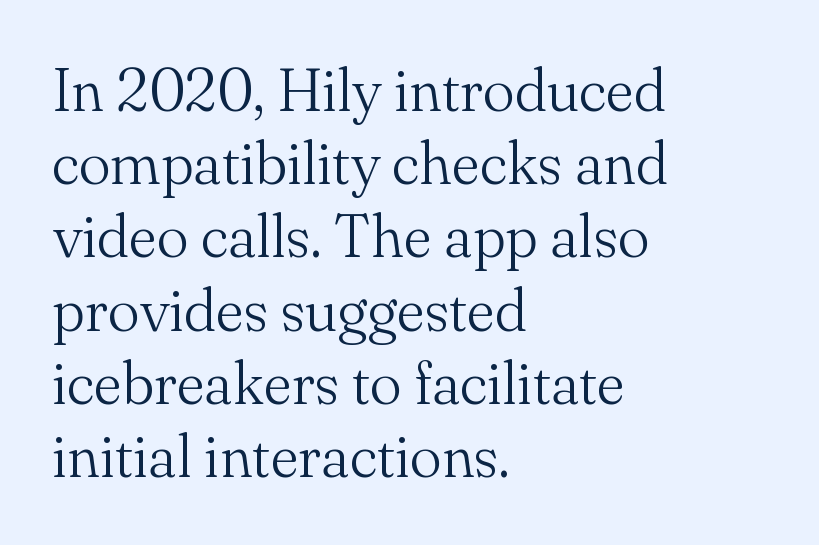
Q: Is the text bold? A: No.
Q: Is the text italic (slanted)? A: No, it is upright.
Q: Is the typeface a serif or a sans-serif typeface? A: Serif.
Q: Is the text underlined? A: No.
Q: How is the paragraph aligned? A: Left-aligned.
Q: Is the spacing between letters normal or unusually wide? A: Normal.
Q: Width (condensed, normal, or wide)? A: Normal.
Q: Stroke contrast? A: Medium.
Q: x-height? A: Small.
Q: Monospaced? A: No.
